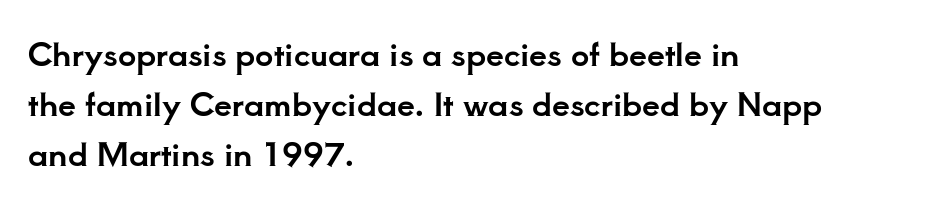
{"serif": "yes", "italic": "no", "width": "normal", "stroke_contrast": "low", "x_height": "small", "monospaced": "no", "underline": "no", "align": "left", "line_spacing": "normal", "line_spacing_ratio": 1.57, "letter_spacing": "normal", "letter_spacing_em": 0.0, "glyph_px": 32}
